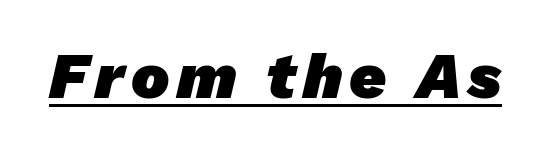
Q: Is the text bold? A: Yes.
Q: Is the typeface a serif or a sans-serif typeface? A: Sans-serif.
Q: Is the text underlined? A: Yes.
Q: Width (condensed, normal, or wide)? A: Normal.
Q: Stroke contrast? A: Low.
Q: x-height? A: Medium.
Q: Monospaced? A: No.
